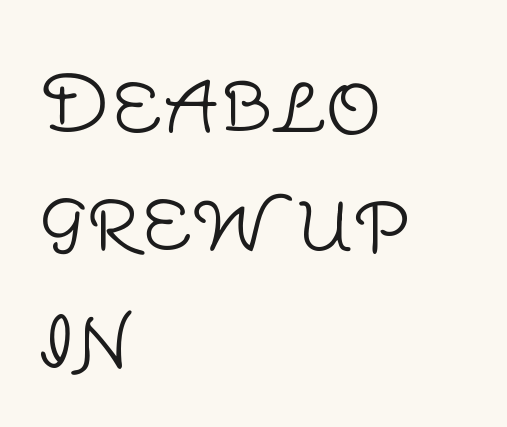
The image shows 79 px light sans-serif type; set left-aligned, normal line spacing (1.48x), normal letter spacing, not underlined; low stroke contrast and a large x-height.
